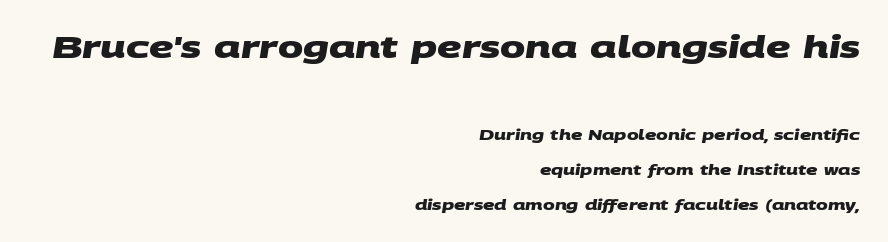
Q: Is the text bold? A: Yes.
Q: Is the typeface a serif or a sans-serif typeface? A: Sans-serif.
Q: Is the text underlined? A: No.
Q: How is the paragraph aligned? A: Right-aligned.
Q: Is the spacing between letters normal or unusually wide? A: Normal.
Q: Is the spacing between lines tight, normal or loose? A: Loose.
Q: Which block of text is set in a larger size, the first (top) or the second (bottom)? A: The first (top) one.
Q: Width (condensed, normal, or wide)? A: Wide.
Q: Stroke contrast? A: Medium.
Q: x-height? A: Large.
Q: Monospaced? A: No.
